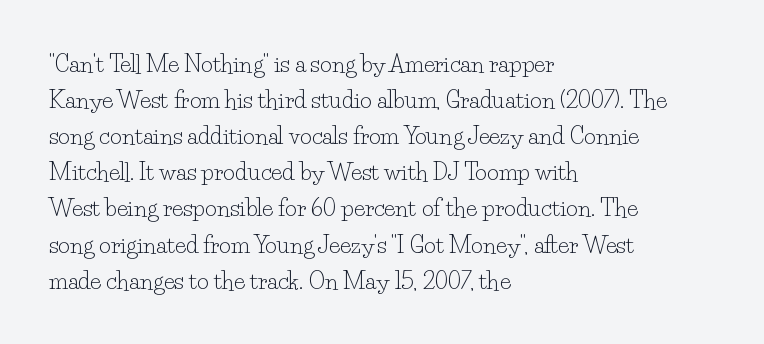
Q: Is the text bold? A: No.
Q: Is the text italic (slanted)? A: No, it is upright.
Q: Is the text underlined? A: No.
Q: How is the paragraph aligned? A: Left-aligned.
Q: Is the spacing between letters normal or unusually wide? A: Normal.
Q: Is the spacing between lines tight, normal or loose? A: Normal.
